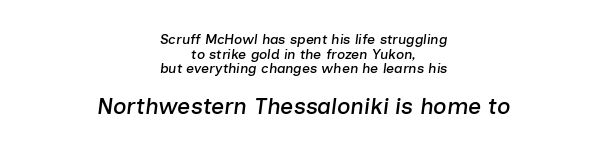
{"italic": "yes", "lean": "right", "slant_degrees": 7, "underline": "no", "align": "center", "line_spacing": "tight", "line_spacing_ratio": 1.04, "letter_spacing": "normal", "letter_spacing_em": 0.0, "larger_block": "second", "size_ratio": 1.64, "glyph_px": 23}
